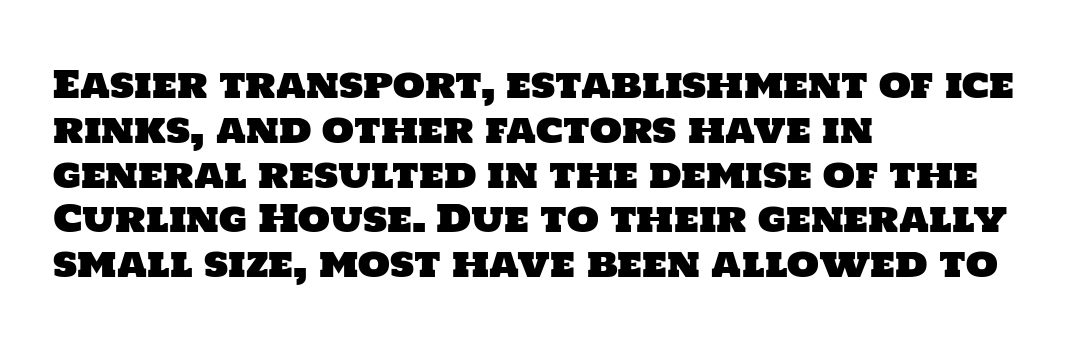
Q: Is the typeface a serif or a sans-serif typeface? A: Sans-serif.
Q: Is the text underlined? A: No.
Q: How is the paragraph aligned? A: Left-aligned.
Q: Is the spacing between letters normal or unusually wide? A: Normal.
Q: Width (condensed, normal, or wide)? A: Normal.
Q: Stroke contrast? A: Low.
Q: x-height? A: Large.
Q: Monospaced? A: No.
